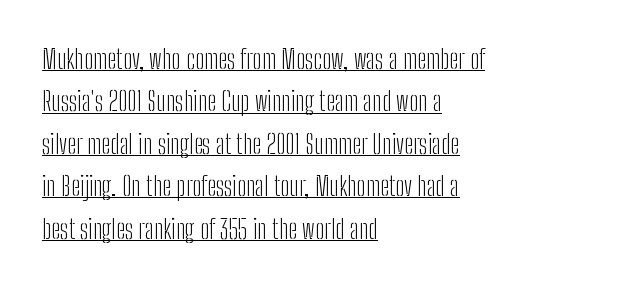
Q: Is the text bold? A: No.
Q: Is the text italic (slanted)? A: No, it is upright.
Q: Is the text underlined? A: Yes.
Q: How is the paragraph aligned? A: Left-aligned.
Q: Is the spacing between letters normal or unusually wide? A: Normal.
Q: Is the spacing between lines tight, normal or loose? A: Normal.
